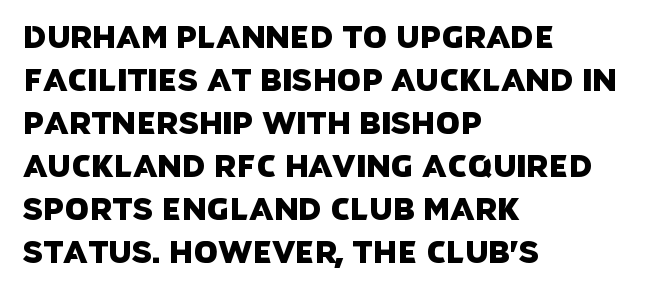
The paragraph has a hard left edge and a soft right edge. Do the characters align in a grid? No, the font is proportional. The glyphs are unaccompanied by any horizontal stroke below them. Look at the bottom of the vertical strokes: they stop flat, with no serifs.
